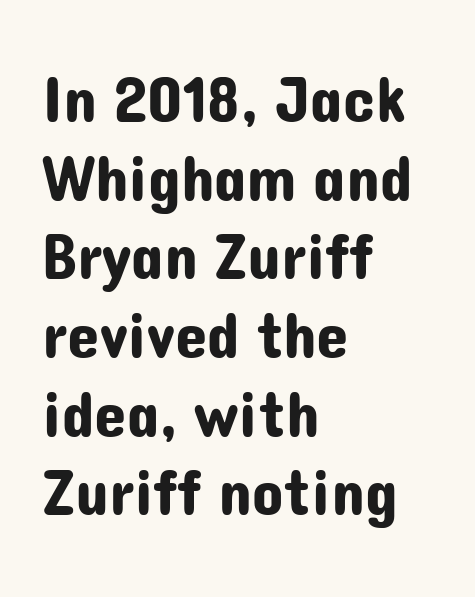
Q: Is the text italic (slanted)? A: No, it is upright.
Q: Is the typeface a serif or a sans-serif typeface? A: Sans-serif.
Q: Is the text underlined? A: No.
Q: How is the paragraph aligned? A: Left-aligned.
Q: Is the spacing between letters normal or unusually wide? A: Normal.
Q: Width (condensed, normal, or wide)? A: Normal.
Q: Stroke contrast? A: Low.
Q: x-height? A: Medium.
Q: Monospaced? A: No.
